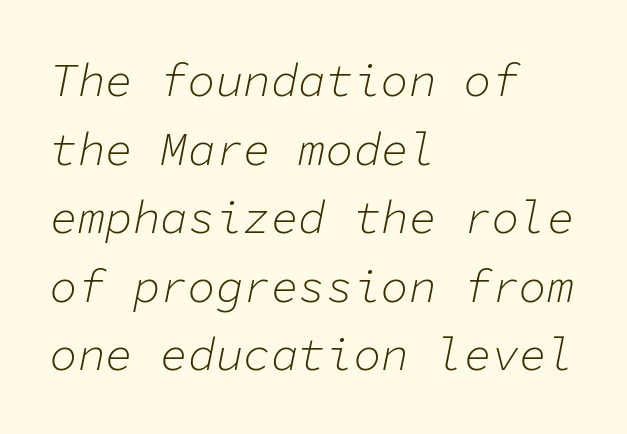
Q: Is the text bold? A: No.
Q: Is the text italic (slanted)? A: Yes, it leans right by about 11 degrees.
Q: Is the text underlined? A: No.
Q: How is the paragraph aligned? A: Left-aligned.
Q: Is the spacing between letters normal or unusually wide? A: Normal.
Q: Is the spacing between lines tight, normal or loose? A: Normal.
Q: Width (condensed, normal, or wide)? A: Normal.
Q: Stroke contrast? A: Low.
Q: x-height? A: Medium.
Q: Monospaced? A: Yes.
